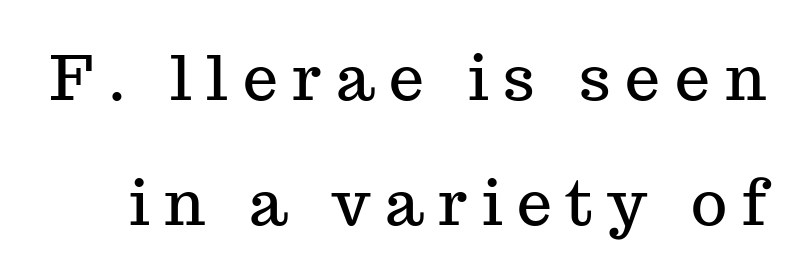
Looks like regular typesetting: each glyph gets only the width it needs. Descender tails drop into unmarked territory. A typesetter would call this heavily tracked-out type. Little horizontal feet cap the strokes, marking this as serif type.
